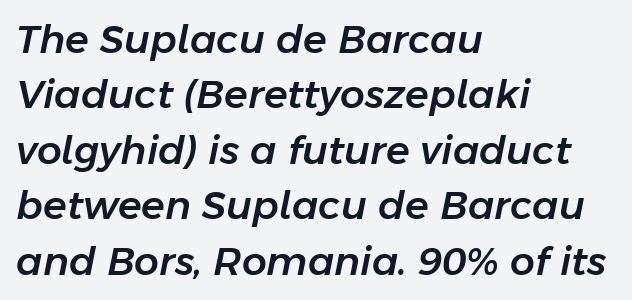
The image shows 39 px text type, italic (leaning right); set left-aligned, normal line spacing (1.42x), normal letter spacing, not underlined; low stroke contrast and a medium x-height.
